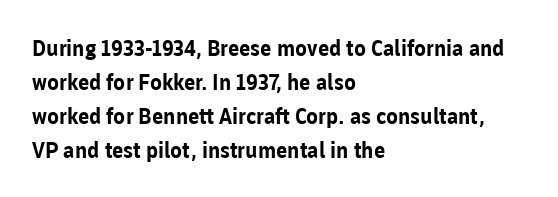
The image shows 22 px bold type, upright; set left-aligned, normal line spacing (1.55x), normal letter spacing, not underlined.
